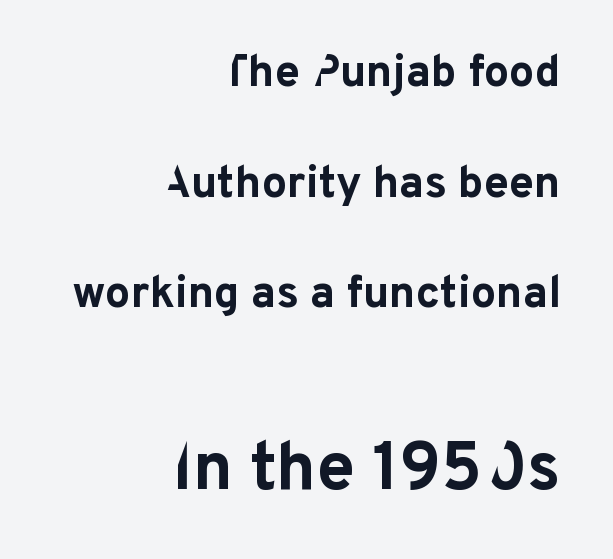
Q: Is the text bold? A: Yes.
Q: Is the text italic (slanted)? A: No, it is upright.
Q: Is the typeface a serif or a sans-serif typeface? A: Sans-serif.
Q: Is the text underlined? A: No.
Q: How is the paragraph aligned? A: Right-aligned.
Q: Is the spacing between letters normal or unusually wide? A: Normal.
Q: Is the spacing between lines tight, normal or loose? A: Loose.
Q: Which block of text is set in a larger size, the first (top) or the second (bottom)? A: The second (bottom) one.
Q: Width (condensed, normal, or wide)? A: Normal.
Q: Stroke contrast? A: Low.
Q: x-height? A: Medium.
Q: Monospaced? A: No.
